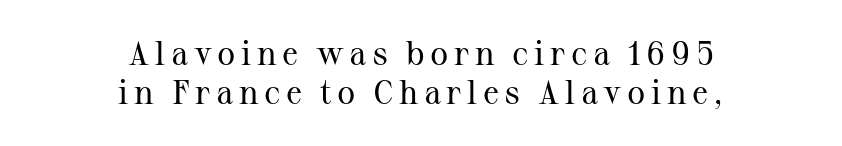
Q: Is the text bold? A: No.
Q: Is the text italic (slanted)? A: No, it is upright.
Q: Is the typeface a serif or a sans-serif typeface? A: Serif.
Q: Is the text underlined? A: No.
Q: How is the paragraph aligned? A: Centered.
Q: Is the spacing between lines tight, normal or loose? A: Tight.
Q: Width (condensed, normal, or wide)? A: Normal.
Q: Stroke contrast? A: Medium.
Q: x-height? A: Medium.
Q: Monospaced? A: No.
